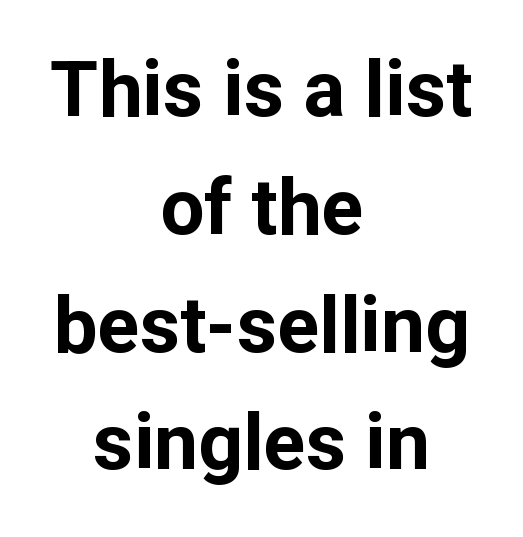
Q: Is the text bold? A: Yes.
Q: Is the text italic (slanted)? A: No, it is upright.
Q: Is the typeface a serif or a sans-serif typeface? A: Sans-serif.
Q: Is the text underlined? A: No.
Q: How is the paragraph aligned? A: Centered.
Q: Is the spacing between letters normal or unusually wide? A: Normal.
Q: Is the spacing between lines tight, normal or loose? A: Normal.
Q: Width (condensed, normal, or wide)? A: Normal.
Q: Stroke contrast? A: Low.
Q: x-height? A: Medium.
Q: Monospaced? A: No.
